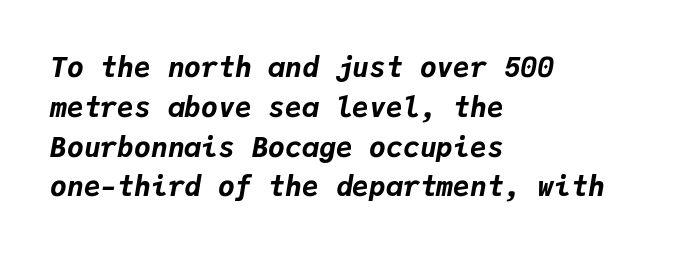
The image shows 28 px bold type, italic (leaning right), monospaced; set left-aligned, normal line spacing (1.42x), normal letter spacing, not underlined; low stroke contrast and a medium x-height.
